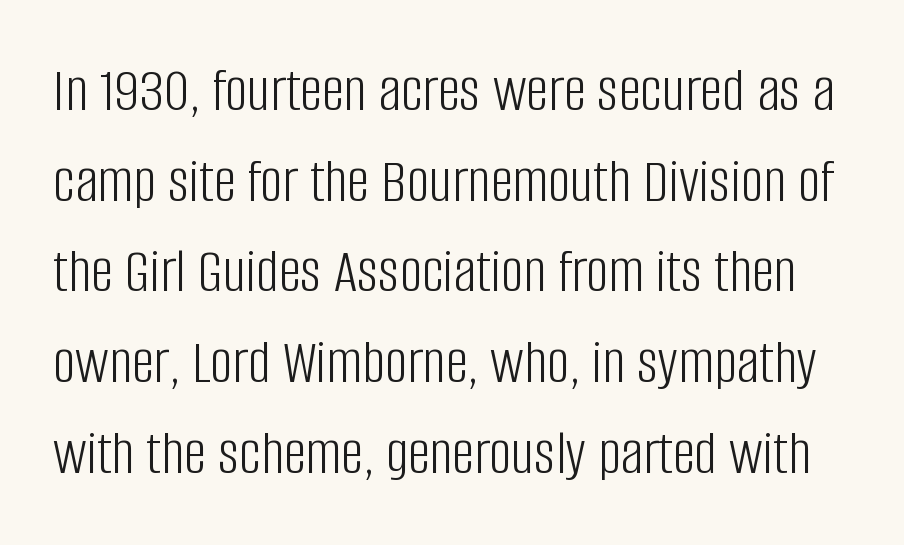
{"serif": "no", "italic": "no", "bold": "no", "weight": "light", "width": "condensed", "stroke_contrast": "low", "x_height": "large", "monospaced": "no", "underline": "no", "line_spacing": "normal", "line_spacing_ratio": 1.44, "letter_spacing": "normal", "letter_spacing_em": 0.0, "glyph_px": 63}
